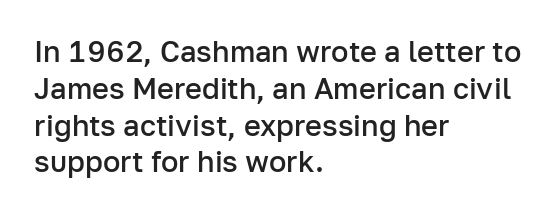
Q: Is the text bold? A: Semi-bold.
Q: Is the text italic (slanted)? A: No, it is upright.
Q: Is the typeface a serif or a sans-serif typeface? A: Sans-serif.
Q: Is the text underlined? A: No.
Q: How is the paragraph aligned? A: Left-aligned.
Q: Is the spacing between letters normal or unusually wide? A: Normal.
Q: Is the spacing between lines tight, normal or loose? A: Normal.
Q: Width (condensed, normal, or wide)? A: Normal.
Q: Stroke contrast? A: Low.
Q: x-height? A: Medium.
Q: Monospaced? A: No.
